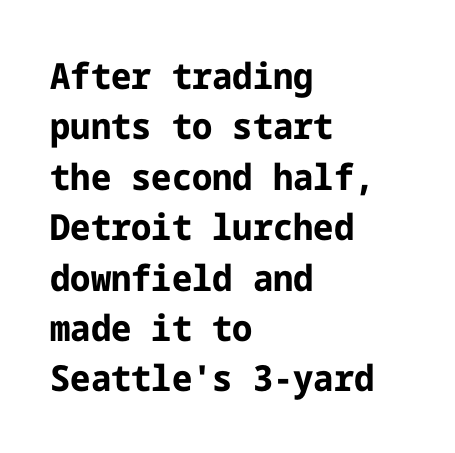
Q: Is the text bold? A: Yes.
Q: Is the text italic (slanted)? A: No, it is upright.
Q: Is the typeface a serif or a sans-serif typeface? A: Sans-serif.
Q: Is the text underlined? A: No.
Q: How is the paragraph aligned? A: Left-aligned.
Q: Is the spacing between letters normal or unusually wide? A: Normal.
Q: Is the spacing between lines tight, normal or loose? A: Normal.
Q: Width (condensed, normal, or wide)? A: Normal.
Q: Stroke contrast? A: Low.
Q: x-height? A: Medium.
